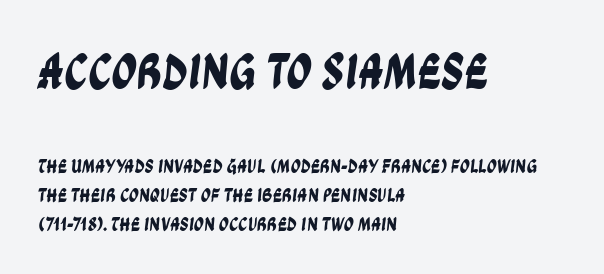
The image shows 51 px condensed sans-serif type; set left-aligned, normal line spacing (1.45x), normal letter spacing, not underlined; the first (top) block is 2.55x larger; low stroke contrast and a large x-height.
